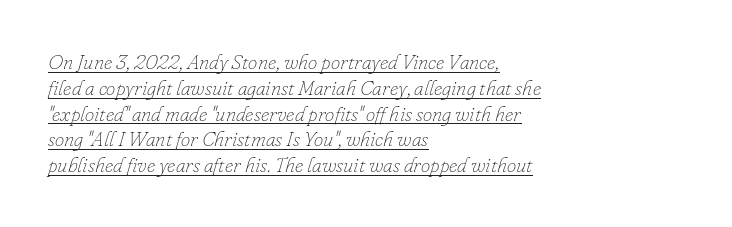
The image shows 21 px text type, italic (leaning right); set left-aligned, line spacing 1.23x, normal letter spacing, underlined.
